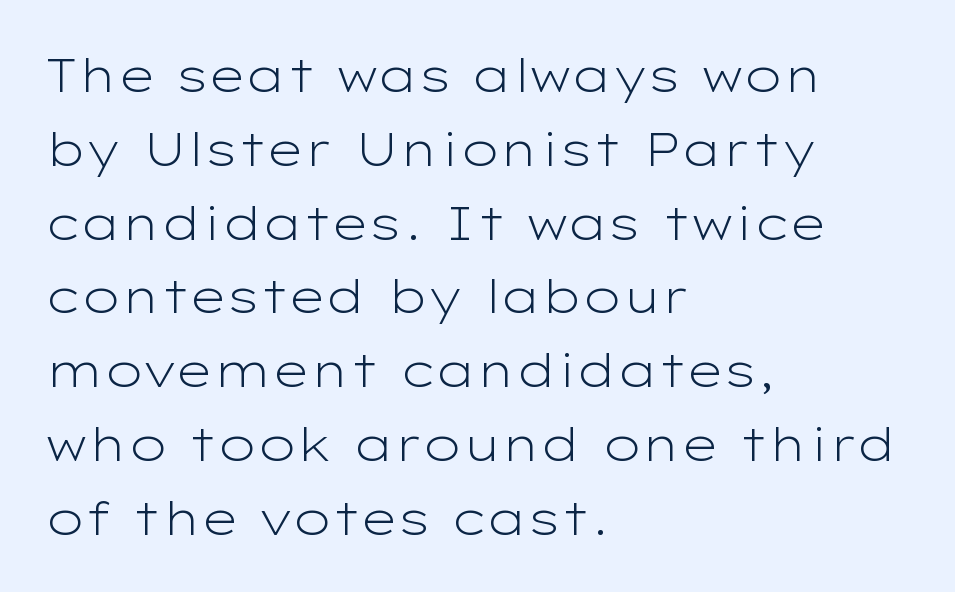
The image shows 47 px light, wide sans-serif type, upright; set left-aligned, normal line spacing (1.57x), normal letter spacing, not underlined; low stroke contrast and a medium x-height.
